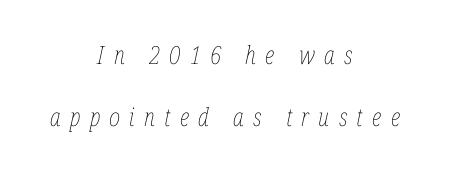
Descender tails drop into unmarked territory. A typesetter would call this heavily tracked-out type. Is the type slanted? Yes — the strokes lean at a clear angle. If you measured baseline to baseline, you'd find a long distance. Nothing heavy about these letters — not bold at all. Horizontal alignment here is central, giving a formal, balanced look.
